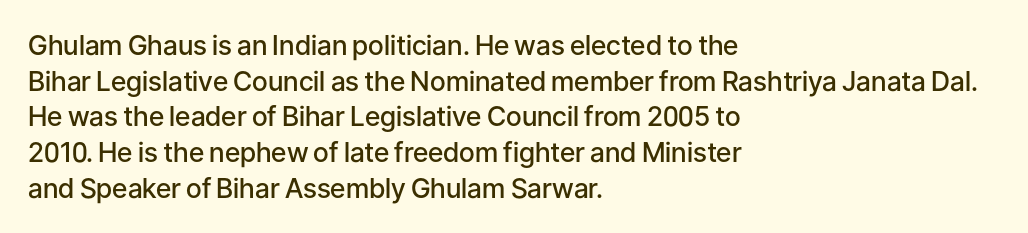
The image shows 27 px text type, upright; set left-aligned, normal line spacing (1.32x), normal letter spacing, not underlined.
